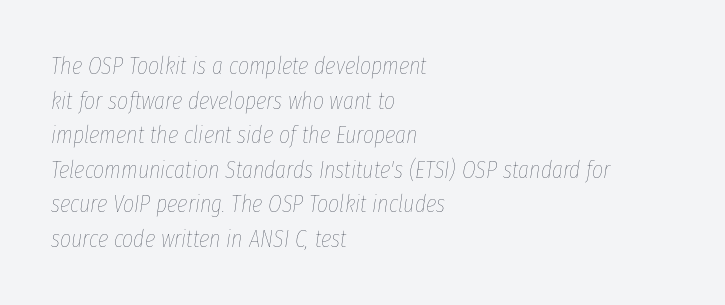
{"italic": "yes", "lean": "right", "slant_degrees": 8, "bold": "no", "underline": "no", "align": "left", "line_spacing": "normal", "line_spacing_ratio": 1.44, "letter_spacing": "normal", "letter_spacing_em": 0.0, "glyph_px": 24}
